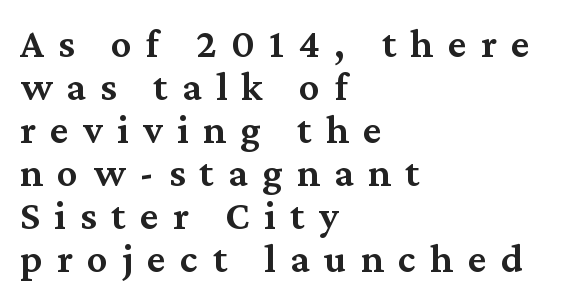
Q: Is the text bold? A: Semi-bold.
Q: Is the text italic (slanted)? A: No, it is upright.
Q: Is the typeface a serif or a sans-serif typeface? A: Serif.
Q: Is the text underlined? A: No.
Q: How is the paragraph aligned? A: Left-aligned.
Q: Is the spacing between letters normal or unusually wide? A: Unusually wide.
Q: Is the spacing between lines tight, normal or loose? A: Tight.
Q: Width (condensed, normal, or wide)? A: Normal.
Q: Stroke contrast? A: Medium.
Q: x-height? A: Medium.
Q: Monospaced? A: No.
